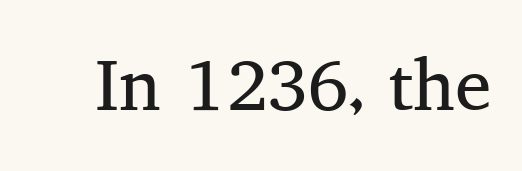
The space directly below the letters is spotless. Characters follow at the spacing the type designer built in. I'd call this a serif setting — the letters wear small feet. Posture: vertical. Bold? No — there's no thickening of the strokes. This sample has the flowing, uneven cadence of proportional lettering.
